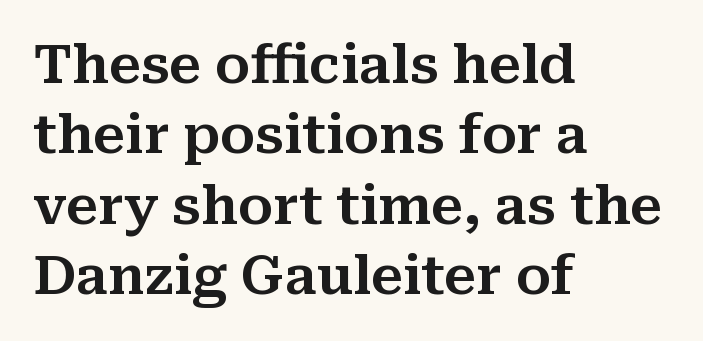
Varying glyph widths throughout — classic text-font behaviour. Only glyphs here, with clear space below each row. Where is the straight margin? On the left. The font family rendered here belongs to the serif group. No extra tracking has been applied to these lines.
